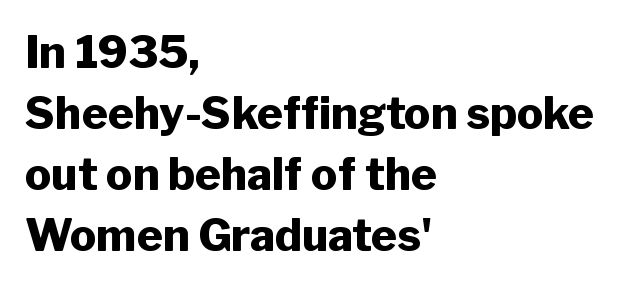
This sample uses an upright cut, with every glyph sitting square on the baseline. Each letter keeps its own natural width here, so spacing adapts to shape. These lines stack with their left ends in a neat column. The typesetting leans heavy: a genuine bold. Words float on clear page, feet unadorned. I'd call this a sans setting — the letters go barefoot.
